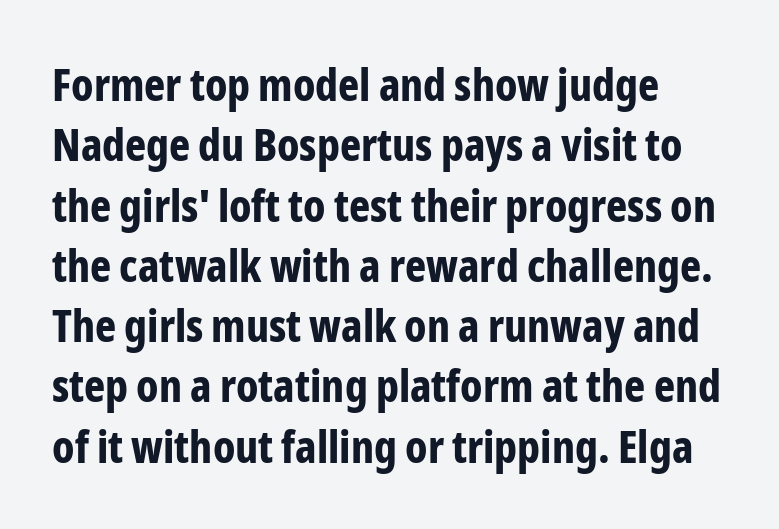
The image shows 45 px bold, condensed sans-serif type, upright; set left-aligned, normal line spacing (1.34x), normal letter spacing, not underlined; low stroke contrast and a medium x-height.
